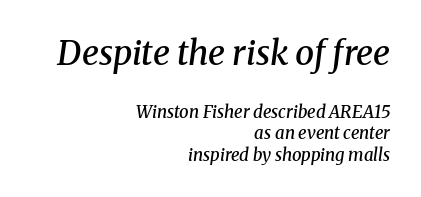
Q: Is the text bold? A: Semi-bold.
Q: Is the text italic (slanted)? A: Yes, it leans right by about 8 degrees.
Q: Is the typeface a serif or a sans-serif typeface? A: Serif.
Q: Is the text underlined? A: No.
Q: How is the paragraph aligned? A: Right-aligned.
Q: Is the spacing between letters normal or unusually wide? A: Normal.
Q: Is the spacing between lines tight, normal or loose? A: Normal.
Q: Which block of text is set in a larger size, the first (top) or the second (bottom)? A: The first (top) one.
Q: Width (condensed, normal, or wide)? A: Normal.
Q: Stroke contrast? A: Medium.
Q: x-height? A: Medium.
Q: Monospaced? A: No.
